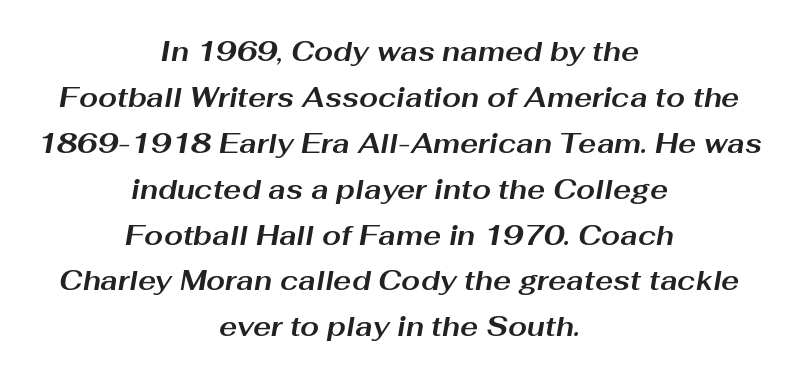
Q: Is the text bold? A: Yes.
Q: Is the text italic (slanted)? A: Yes, it leans right by about 10 degrees.
Q: Is the text underlined? A: No.
Q: How is the paragraph aligned? A: Centered.
Q: Is the spacing between letters normal or unusually wide? A: Normal.
Q: Is the spacing between lines tight, normal or loose? A: Normal.
